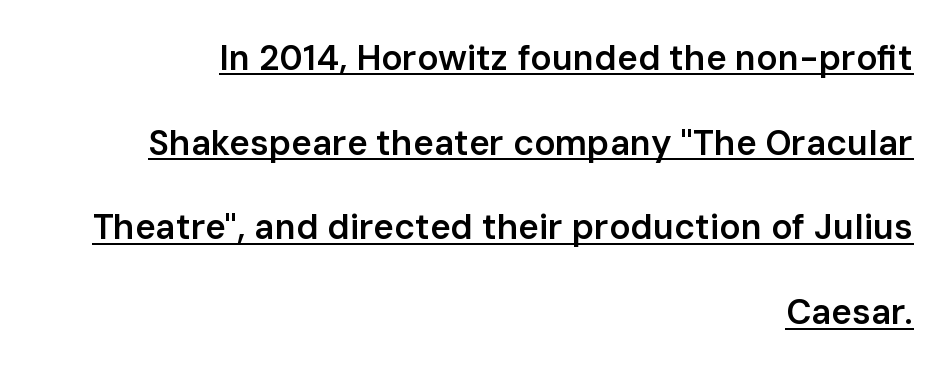
Q: Is the text bold? A: Semi-bold.
Q: Is the text italic (slanted)? A: No, it is upright.
Q: Is the typeface a serif or a sans-serif typeface? A: Sans-serif.
Q: Is the text underlined? A: Yes.
Q: How is the paragraph aligned? A: Right-aligned.
Q: Is the spacing between letters normal or unusually wide? A: Normal.
Q: Is the spacing between lines tight, normal or loose? A: Loose.
Q: Width (condensed, normal, or wide)? A: Normal.
Q: Stroke contrast? A: Low.
Q: x-height? A: Medium.
Q: Monospaced? A: No.
